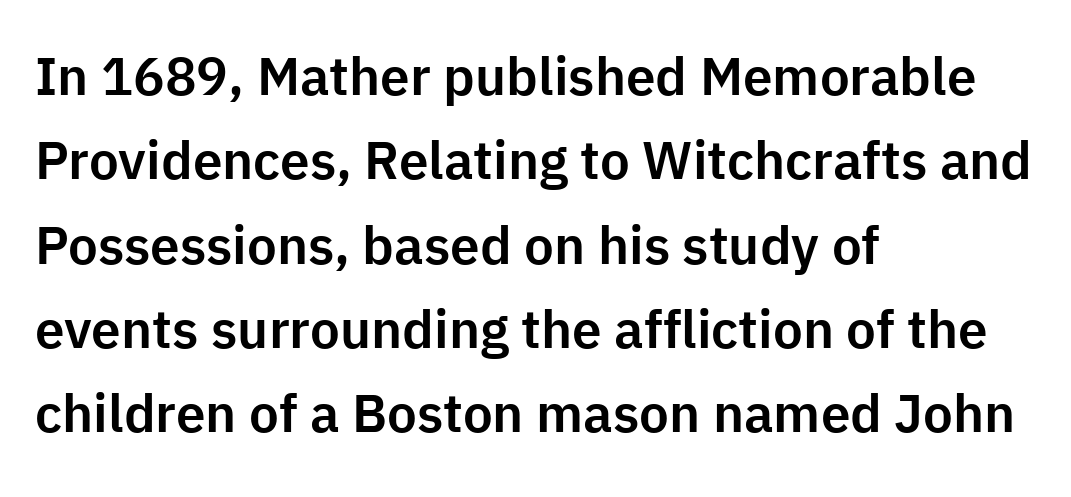
{"serif": "no", "italic": "no", "width": "normal", "stroke_contrast": "low", "x_height": "medium", "monospaced": "no", "underline": "no", "align": "left", "line_spacing": "normal", "line_spacing_ratio": 1.59, "letter_spacing": "normal", "letter_spacing_em": 0.0, "glyph_px": 53}
